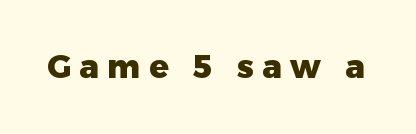
Q: Is the text bold? A: Yes.
Q: Is the text italic (slanted)? A: No, it is upright.
Q: Is the typeface a serif or a sans-serif typeface? A: Sans-serif.
Q: Is the text underlined? A: No.
Q: Is the spacing between letters normal or unusually wide? A: Unusually wide.
Q: Width (condensed, normal, or wide)? A: Normal.
Q: Stroke contrast? A: Low.
Q: x-height? A: Medium.
Q: Monospaced? A: No.
